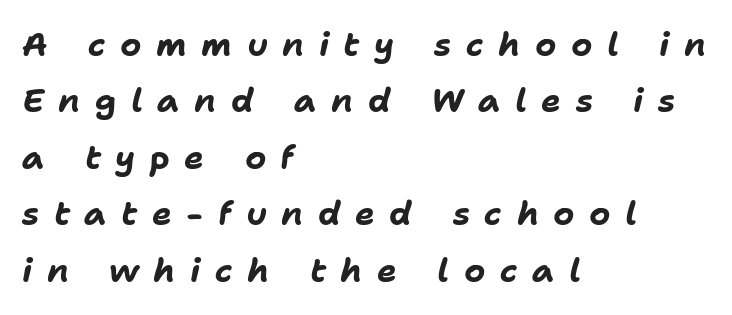
{"italic": "yes", "lean": "right", "slant_degrees": 11, "bold": "yes", "weight": "bold", "width": "normal", "stroke_contrast": "low", "x_height": "medium", "monospaced": "no", "underline": "no", "align": "left", "line_spacing_ratio": 1.71, "letter_spacing": "wide", "letter_spacing_em": 0.44, "glyph_px": 33}
